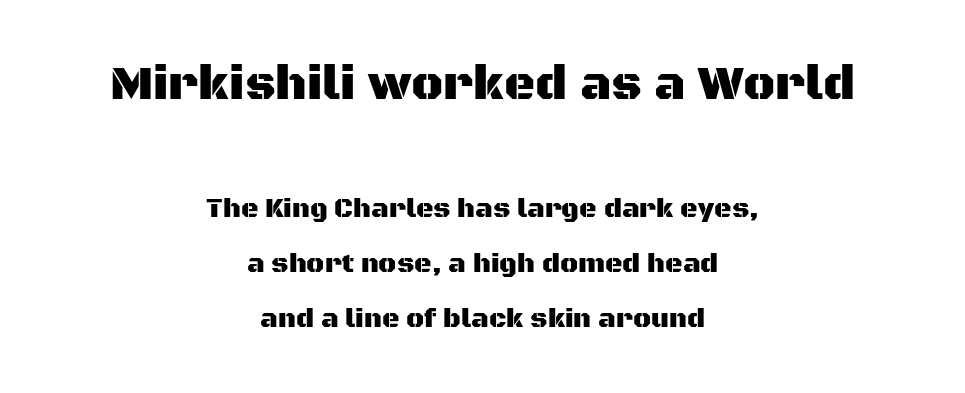
Nope, no serifs anywhere on these letters. This rendering features lettering with no underline. Spacing between characters is what you'd get straight out of the box. Visually, the top section dominates because its glyphs are scaled up.
